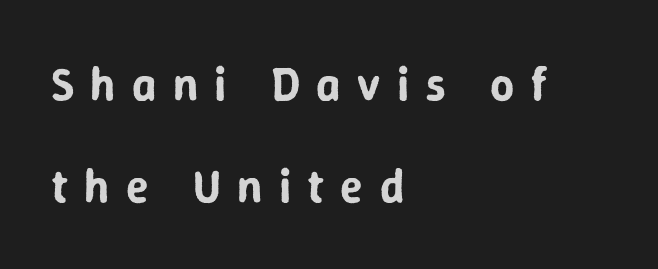
Q: Is the text italic (slanted)? A: No, it is upright.
Q: Is the typeface a serif or a sans-serif typeface? A: Sans-serif.
Q: Is the text underlined? A: No.
Q: How is the paragraph aligned? A: Left-aligned.
Q: Is the spacing between letters normal or unusually wide? A: Unusually wide.
Q: Is the spacing between lines tight, normal or loose? A: Loose.
Q: Width (condensed, normal, or wide)? A: Normal.
Q: Stroke contrast? A: Low.
Q: x-height? A: Medium.
Q: Monospaced? A: No.
